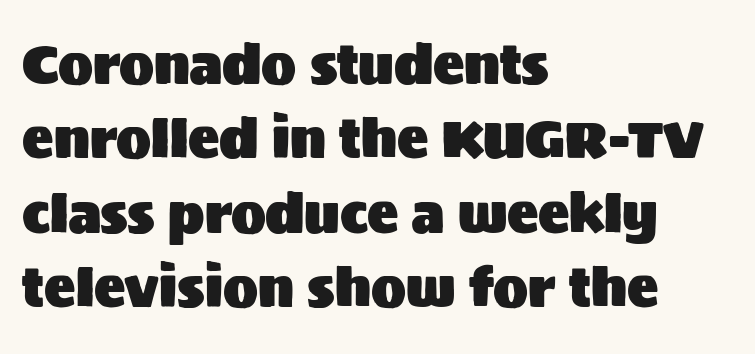
Q: Is the text italic (slanted)? A: No, it is upright.
Q: Is the typeface a serif or a sans-serif typeface? A: Sans-serif.
Q: Is the text underlined? A: No.
Q: How is the paragraph aligned? A: Left-aligned.
Q: Is the spacing between letters normal or unusually wide? A: Normal.
Q: Is the spacing between lines tight, normal or loose? A: Normal.
Q: Width (condensed, normal, or wide)? A: Normal.
Q: Stroke contrast? A: Medium.
Q: x-height? A: Large.
Q: Monospaced? A: No.
